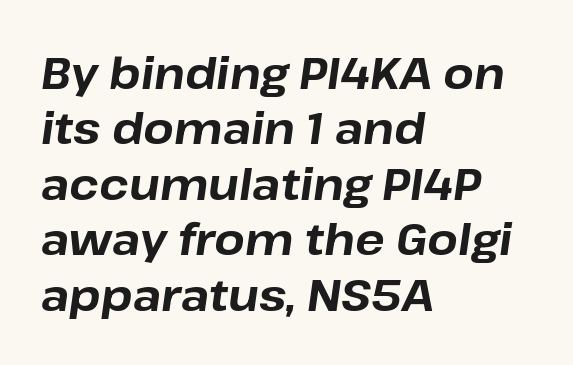
Q: Is the text bold? A: Yes.
Q: Is the text italic (slanted)? A: Yes, it leans right by about 8 degrees.
Q: Is the text underlined? A: No.
Q: How is the paragraph aligned? A: Left-aligned.
Q: Is the spacing between letters normal or unusually wide? A: Normal.
Q: Is the spacing between lines tight, normal or loose? A: Normal.
Q: Width (condensed, normal, or wide)? A: Normal.
Q: Stroke contrast? A: Low.
Q: x-height? A: Medium.
Q: Monospaced? A: No.
